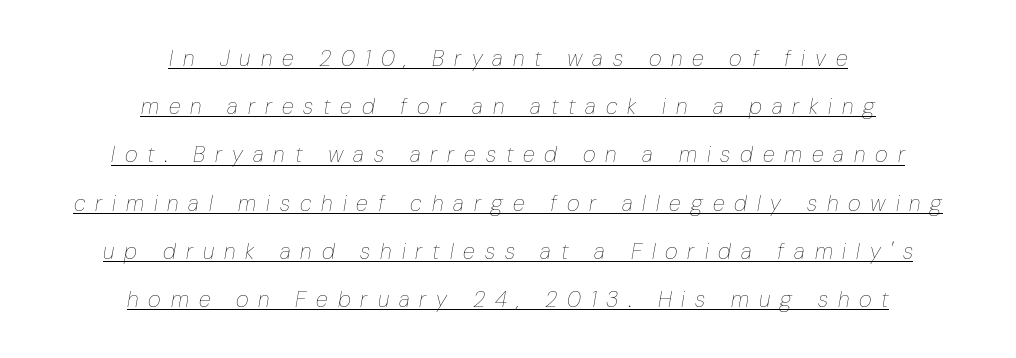
Q: Is the text bold? A: No.
Q: Is the text italic (slanted)? A: Yes, it leans right by about 10 degrees.
Q: Is the text underlined? A: Yes.
Q: How is the paragraph aligned? A: Centered.
Q: Is the spacing between letters normal or unusually wide? A: Unusually wide.
Q: Is the spacing between lines tight, normal or loose? A: Loose.
